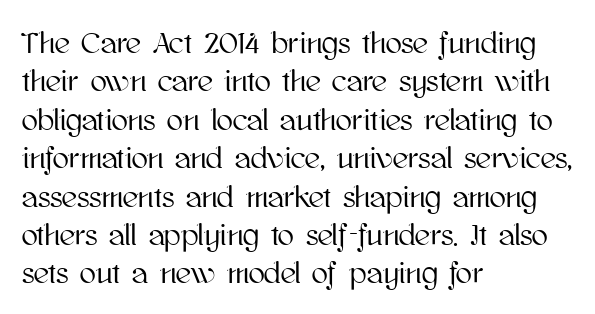
{"italic": "no", "width": "normal", "stroke_contrast": "high", "x_height": "medium", "monospaced": "no", "underline": "no", "align": "left", "line_spacing": "normal", "line_spacing_ratio": 1.28, "letter_spacing": "normal", "letter_spacing_em": 0.0, "glyph_px": 30}
